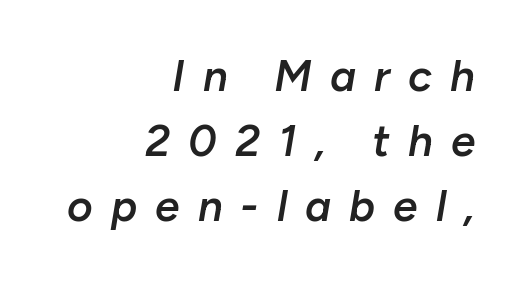
The rendering anchors every line to the right-hand side. Regular leading. Spacing verdict: proportional, widths tailored to each character. Display-style spreading of the glyphs; the letterfit is very open. The axis of the letterforms is tilted away from vertical. Honestly, there is no underline to notice here at all.
